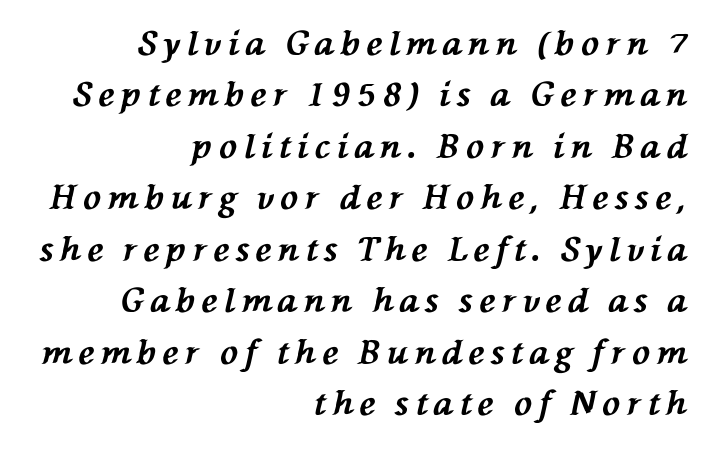
Q: Is the text bold? A: Yes.
Q: Is the text italic (slanted)? A: Yes, it leans left by about 76 degrees.
Q: Is the text underlined? A: No.
Q: How is the paragraph aligned? A: Right-aligned.
Q: Is the spacing between letters normal or unusually wide? A: Unusually wide.
Q: Is the spacing between lines tight, normal or loose? A: Normal.
Q: Width (condensed, normal, or wide)? A: Normal.
Q: Stroke contrast? A: Medium.
Q: x-height? A: Medium.
Q: Monospaced? A: No.
